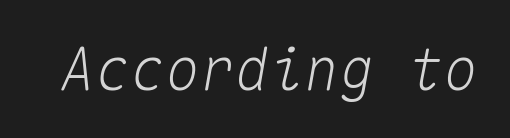
The image shows 58 px text type, italic (leaning right), monospaced; set normal letter spacing, not underlined; medium stroke contrast and a medium x-height.
